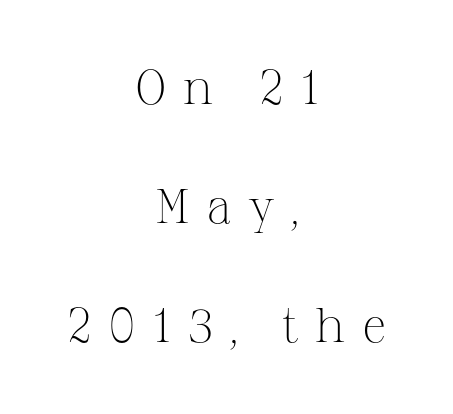
There is plenty of visible air inserted between adjacent glyphs. Teacher's note: observe the equal gaps on both sides — that is centered alignment. I'd call this a serif setting — the letters wear small feet. Interline gaps are noticeably wide in this sample. The space directly below the letters is spotless. Note the varied advance widths — an 'i' is clearly narrower than an 'm'.
